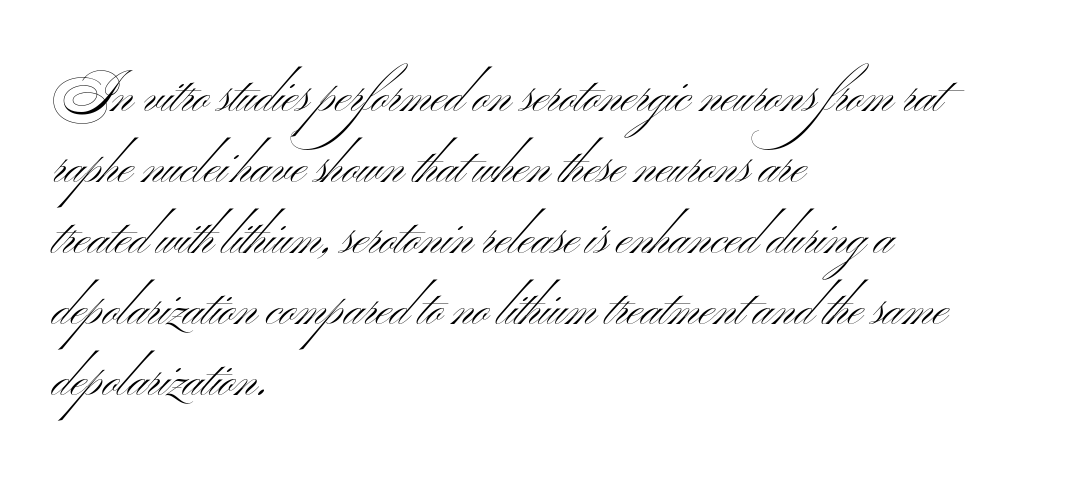
The image shows 50 px light, wide sans-serif type; set left-aligned, normal line spacing (1.42x), normal letter spacing, not underlined; medium stroke contrast and a small x-height.
